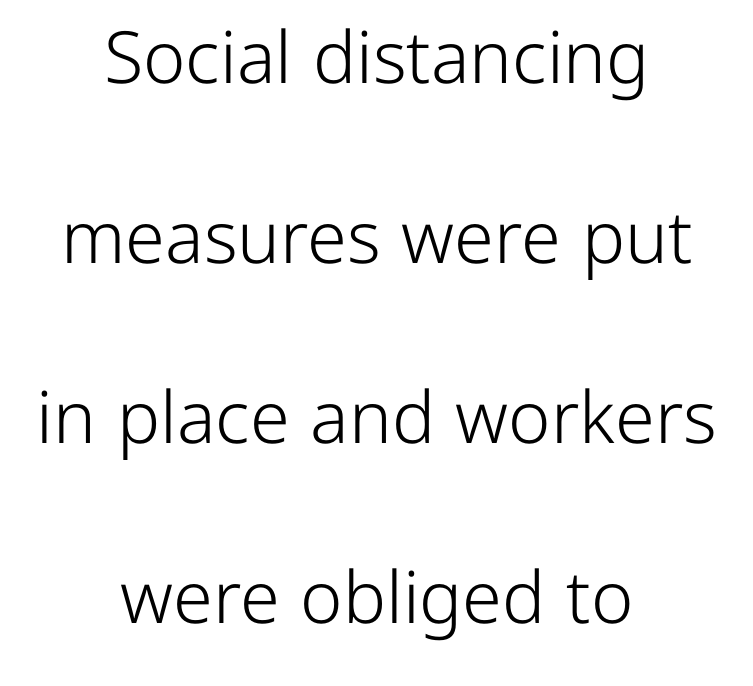
The image shows 72 px light sans-serif type, upright; set centered, loose line spacing (2.5x), normal letter spacing, not underlined; low stroke contrast and a medium x-height.
